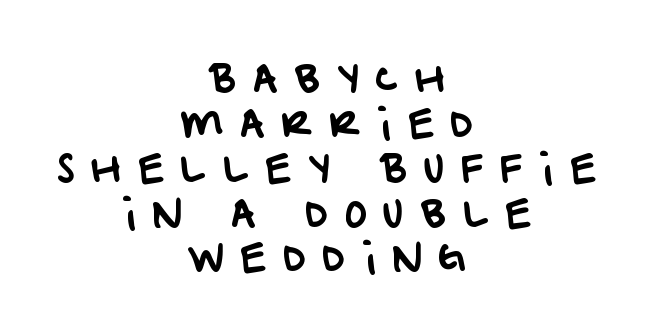
Q: Is the typeface a serif or a sans-serif typeface? A: Sans-serif.
Q: Is the text underlined? A: No.
Q: How is the paragraph aligned? A: Centered.
Q: Is the spacing between letters normal or unusually wide? A: Unusually wide.
Q: Width (condensed, normal, or wide)? A: Normal.
Q: Stroke contrast? A: Low.
Q: x-height? A: Large.
Q: Monospaced? A: No.
